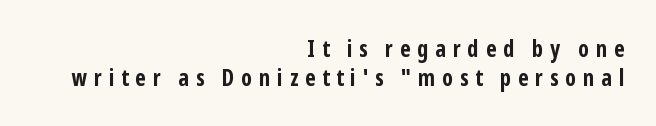
A dark, heavy texture on the line: the type is bold. Caption: expanded tracking, letters set apart. Just letters on the line, the space beneath them empty. Baseline-to-baseline distance is the conventional proportion of letter height. Casual observation: everything's shoved over to the right. The font's upright variant was chosen for this text.
